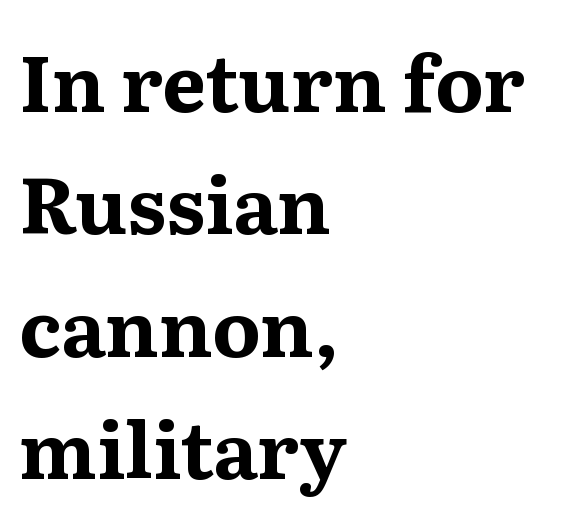
The image shows 78 px bold serif type, upright; set left-aligned, normal line spacing (1.57x), normal letter spacing, not underlined; medium stroke contrast and a medium x-height.
